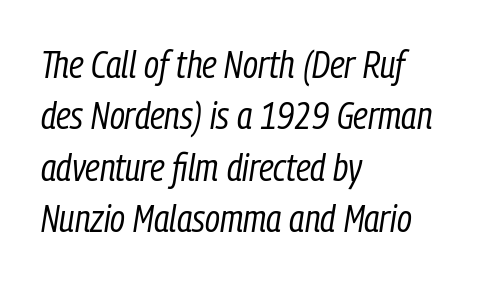
{"italic": "yes", "lean": "right", "slant_degrees": 9, "bold": "no", "weight": "regular", "width": "condensed", "stroke_contrast": "low", "x_height": "medium", "monospaced": "no", "underline": "no", "align": "left", "line_spacing": "normal", "line_spacing_ratio": 1.35, "letter_spacing": "normal", "letter_spacing_em": 0.0, "glyph_px": 38}
